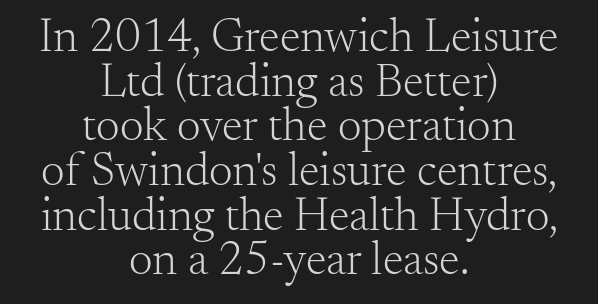
{"serif": "yes", "italic": "no", "bold": "no", "weight": "light", "width": "normal", "stroke_contrast": "medium", "x_height": "small", "monospaced": "no", "underline": "no", "align": "center", "line_spacing": "tight", "line_spacing_ratio": 0.95, "letter_spacing": "normal", "letter_spacing_em": 0.0, "glyph_px": 47}
